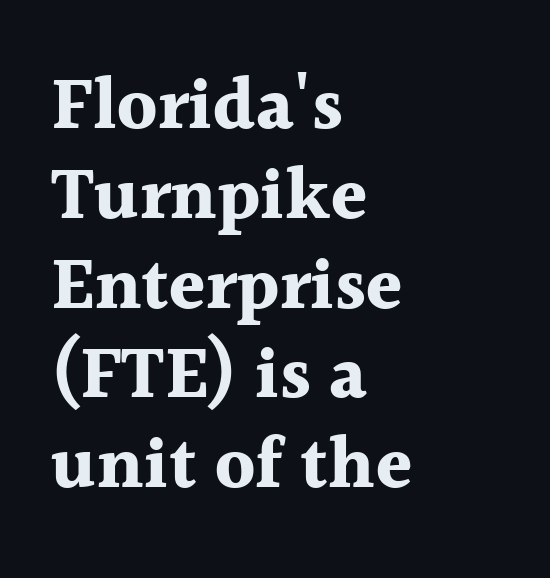
Q: Is the text bold? A: Yes.
Q: Is the text italic (slanted)? A: No, it is upright.
Q: Is the typeface a serif or a sans-serif typeface? A: Serif.
Q: Is the text underlined? A: No.
Q: How is the paragraph aligned? A: Left-aligned.
Q: Is the spacing between letters normal or unusually wide? A: Normal.
Q: Width (condensed, normal, or wide)? A: Normal.
Q: x-height? A: Medium.
Q: Monospaced? A: No.
